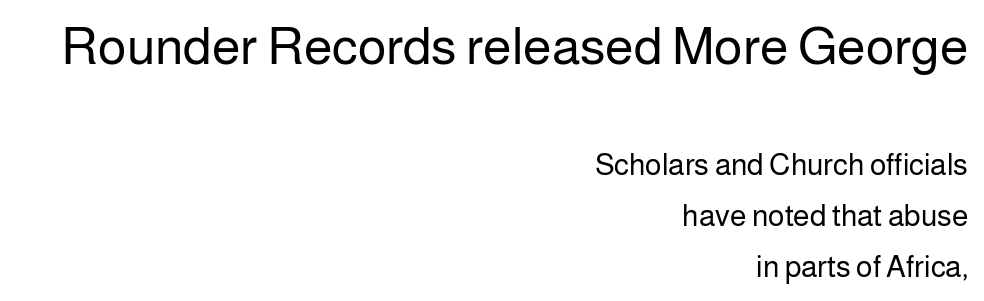
Only glyphs here, with clear space below each row. These two chunks differ in scale, with the top chunk taking the larger measure. The axis of the letterforms is exactly vertical. The rendering anchors every line to the right-hand side. The typesetting does not lean heavy: it is not bold.
